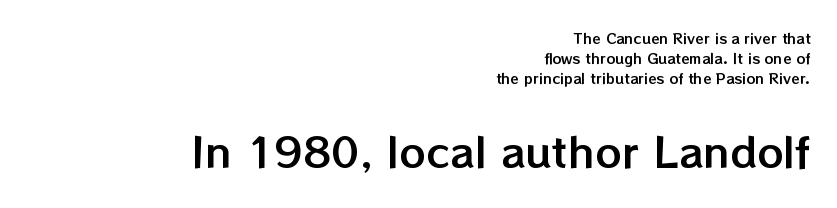
The image shows 41 px text type, upright; set right-aligned, normal line spacing (1.44x), normal letter spacing, not underlined; the second (bottom) block is 2.93x larger; low stroke contrast and a medium x-height.
